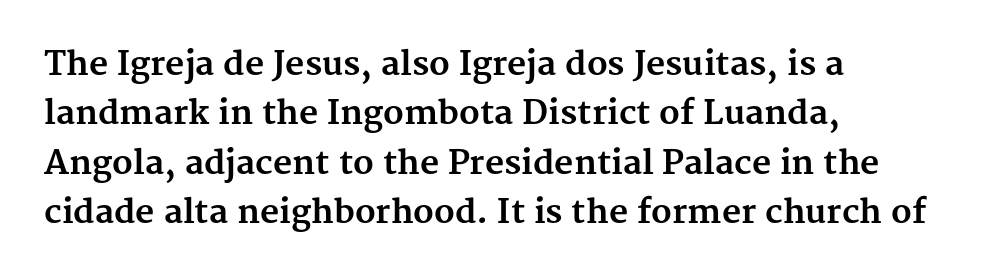
The image shows 33 px bold serif type, upright; set left-aligned, normal line spacing (1.5x), normal letter spacing, not underlined; medium stroke contrast and a medium x-height.
